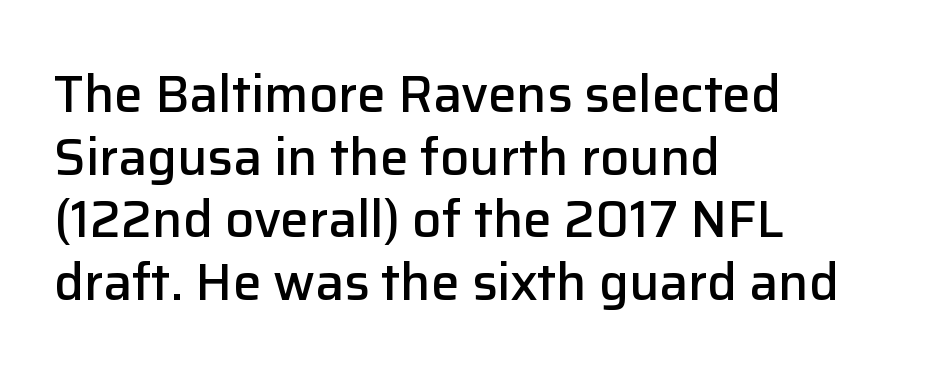
Q: Is the text bold? A: Semi-bold.
Q: Is the text italic (slanted)? A: No, it is upright.
Q: Is the typeface a serif or a sans-serif typeface? A: Sans-serif.
Q: Is the text underlined? A: No.
Q: How is the paragraph aligned? A: Left-aligned.
Q: Is the spacing between letters normal or unusually wide? A: Normal.
Q: Width (condensed, normal, or wide)? A: Normal.
Q: Stroke contrast? A: Low.
Q: x-height? A: Medium.
Q: Monospaced? A: No.
